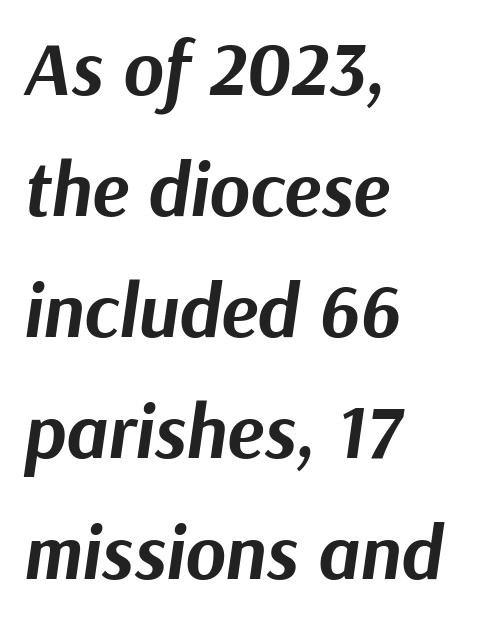
Q: Is the text bold? A: Yes.
Q: Is the text italic (slanted)? A: Yes, it leans right by about 9 degrees.
Q: Is the text underlined? A: No.
Q: How is the paragraph aligned? A: Left-aligned.
Q: Is the spacing between letters normal or unusually wide? A: Normal.
Q: Is the spacing between lines tight, normal or loose? A: Normal.
Q: Width (condensed, normal, or wide)? A: Normal.
Q: Stroke contrast? A: Medium.
Q: x-height? A: Medium.
Q: Monospaced? A: No.
